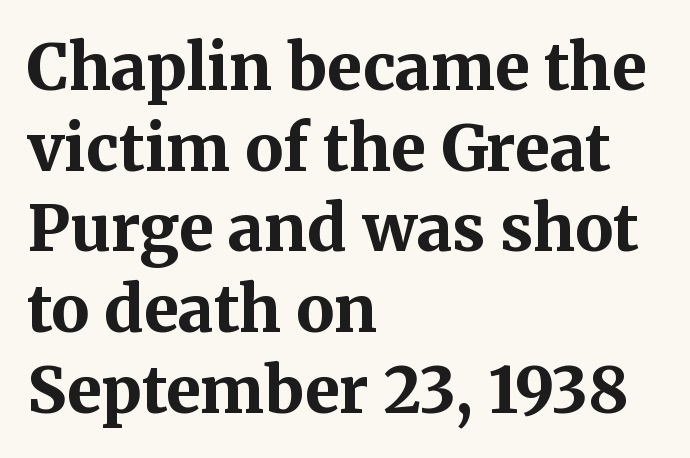
The image shows 64 px bold serif type, upright; set left-aligned, normal line spacing (1.26x), normal letter spacing, not underlined; medium stroke contrast and a medium x-height.
